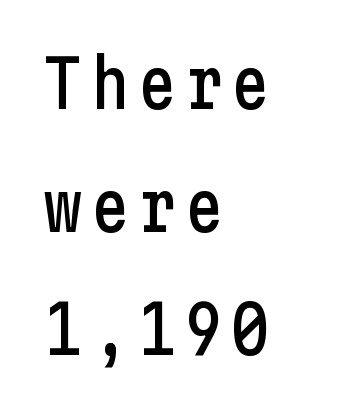
The image shows 66 px condensed sans-serif type, upright; set left-aligned, line spacing 1.86x, not underlined; low stroke contrast and a medium x-height.
